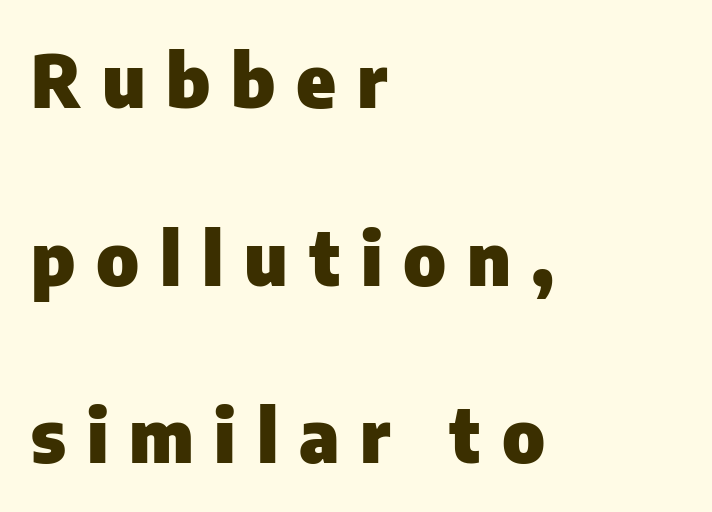
The image shows 74 px heavy sans-serif type, upright; set left-aligned, loose line spacing (2.4x), unusually wide letter spacing (+0.28 em), not underlined; low stroke contrast and a medium x-height.
